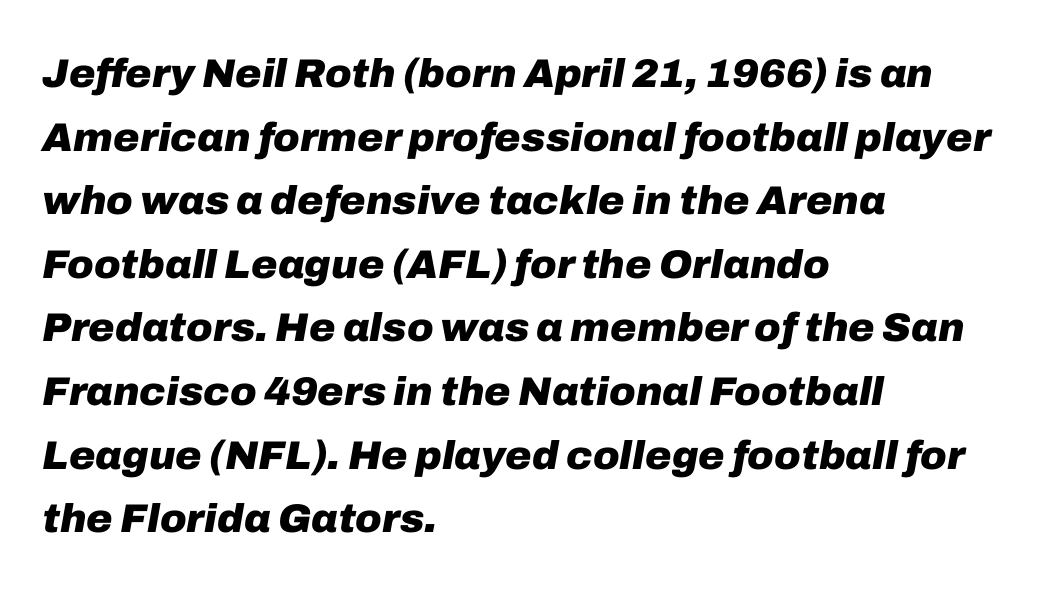
The image shows 40 px heavy type, italic (leaning right); set left-aligned, normal line spacing (1.59x), normal letter spacing, not underlined; low stroke contrast and a medium x-height.
